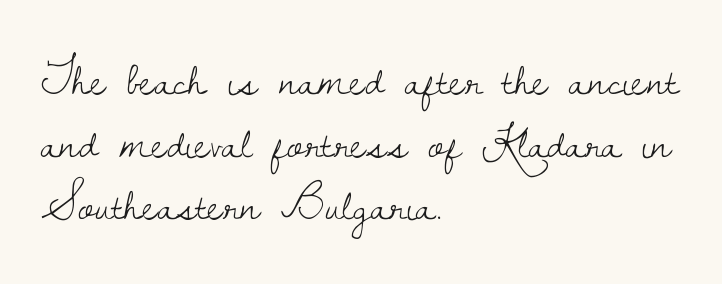
Q: Is the text bold? A: No.
Q: Is the text italic (slanted)? A: Yes.
Q: Is the typeface a serif or a sans-serif typeface? A: Serif.
Q: Is the text underlined? A: No.
Q: How is the paragraph aligned? A: Left-aligned.
Q: Is the spacing between letters normal or unusually wide? A: Normal.
Q: Is the spacing between lines tight, normal or loose? A: Normal.
Q: Width (condensed, normal, or wide)? A: Normal.
Q: Stroke contrast? A: Low.
Q: x-height? A: Small.
Q: Monospaced? A: No.
